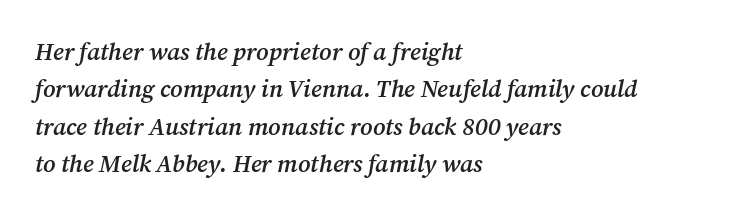
Italic? Definitely — the glyphs are oblique. Descenders hang freely into open space. Compared with a centered layout, this one pins lines to the left instead. Rows of type keep a routine distance in the vertical direction.
